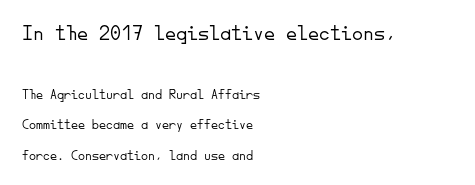
Vertically, the passage feels expansive, rows floating well apart. Style check: upright. The typesetter chose a ragged-right arrangement here. The line texture is even and compact thanks to regular tracking.
